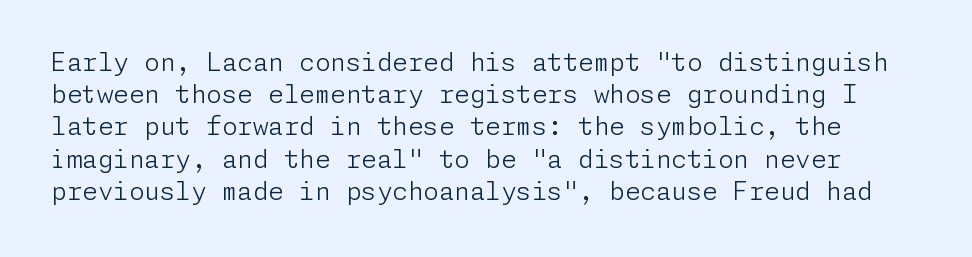
Q: Is the text bold? A: No.
Q: Is the text italic (slanted)? A: No, it is upright.
Q: Is the text underlined? A: No.
Q: Is the spacing between letters normal or unusually wide? A: Normal.
Q: Is the spacing between lines tight, normal or loose? A: Normal.
